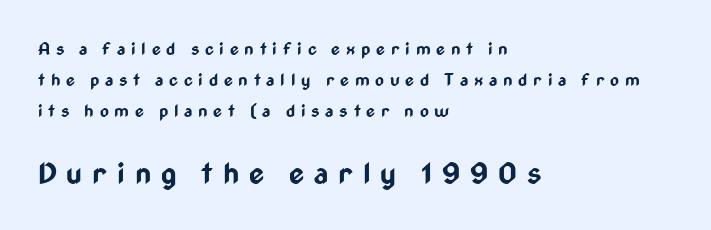
The passage shown begins with its smaller block and ends with its larger one. Check where the strokes stop: nothing finishes them off — pure sans. The letters stand straight up with perfectly vertical stems. A bare baseline throughout the passage.
